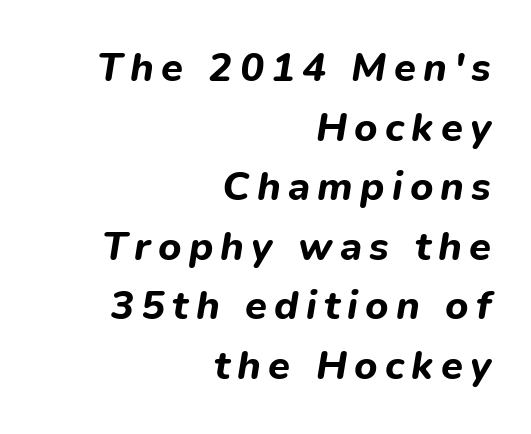
Q: Is the text bold? A: Yes.
Q: Is the text italic (slanted)? A: Yes, it leans right by about 9 degrees.
Q: Is the text underlined? A: No.
Q: How is the paragraph aligned? A: Right-aligned.
Q: Is the spacing between lines tight, normal or loose? A: Normal.
Q: Width (condensed, normal, or wide)? A: Normal.
Q: Stroke contrast? A: Low.
Q: x-height? A: Medium.
Q: Monospaced? A: No.
